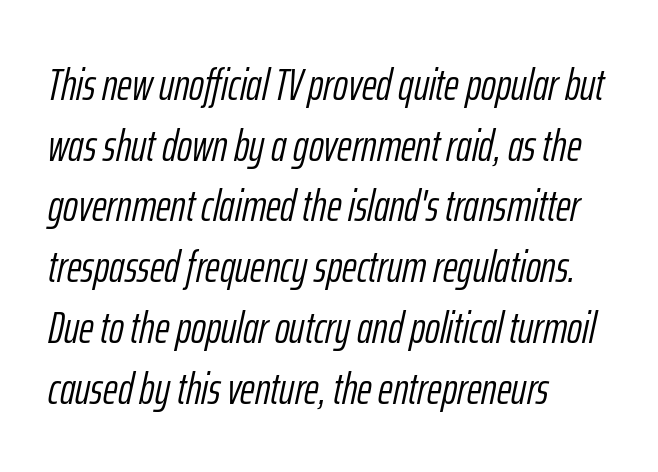
Looks like regular typesetting: each glyph gets only the width it needs. Leading: standard. A typesetter would call this zero additional tracking. Visually the block forms a straight wall on the left and a jagged coastline on the right. The words here are not underlined. Characters are canted at an angle relative to the baseline's perpendicular.
